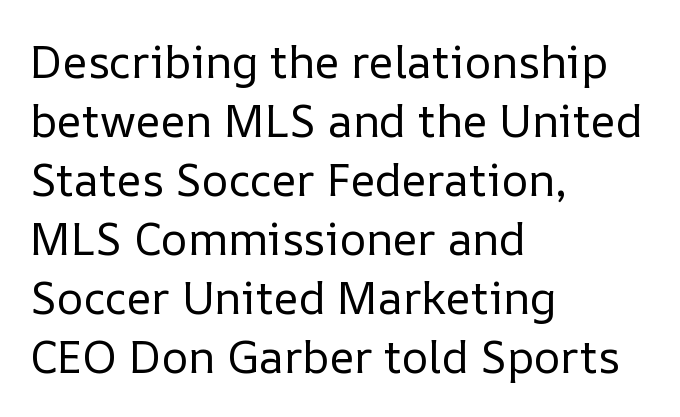
This block has exactly the height ordinary leading produces. Teacher's note: observe the even left margin — that is flush-left alignment. Proportional: the letters do not fall into vertical columns. Rule under the text: the space is simply empty. A roman cut, with each character standing at attention. The passage shown is not bold in any degree.
